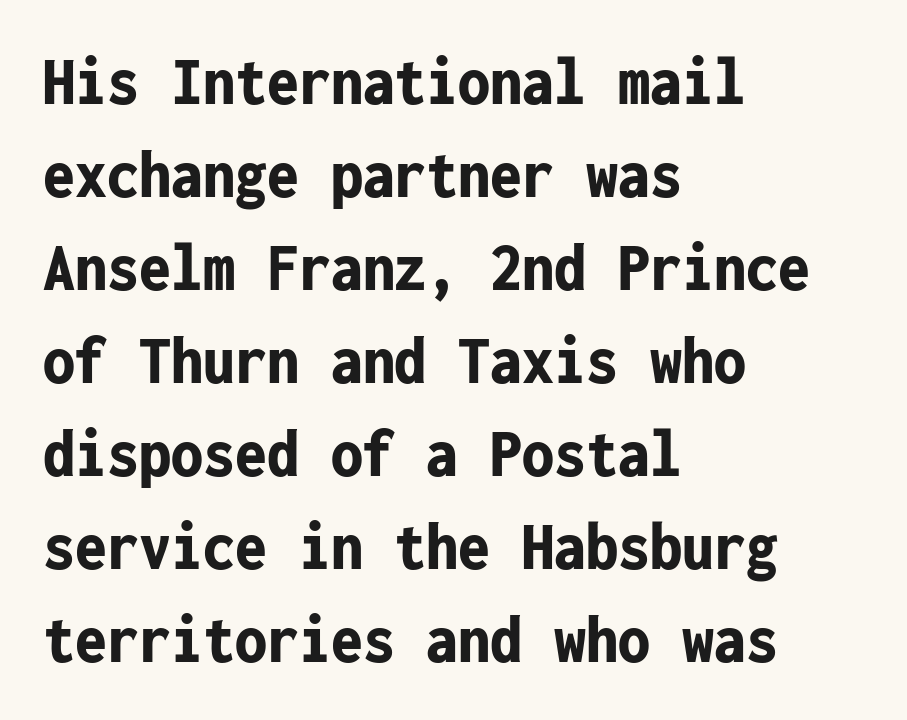
Q: Is the text bold? A: Yes.
Q: Is the text italic (slanted)? A: No, it is upright.
Q: Is the typeface a serif or a sans-serif typeface? A: Sans-serif.
Q: Is the text underlined? A: No.
Q: How is the paragraph aligned? A: Left-aligned.
Q: Is the spacing between letters normal or unusually wide? A: Normal.
Q: Is the spacing between lines tight, normal or loose? A: Normal.
Q: Width (condensed, normal, or wide)? A: Condensed.
Q: Stroke contrast? A: Low.
Q: x-height? A: Medium.
Q: Monospaced? A: Yes.
